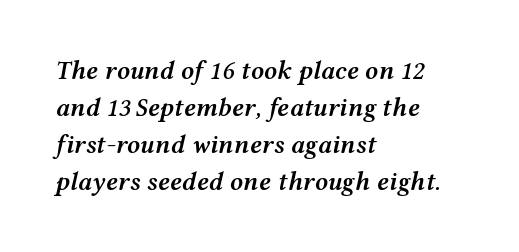
Q: Is the text bold? A: Semi-bold.
Q: Is the text italic (slanted)? A: Yes, it leans right by about 12 degrees.
Q: Is the text underlined? A: No.
Q: How is the paragraph aligned? A: Left-aligned.
Q: Is the spacing between letters normal or unusually wide? A: Normal.
Q: Is the spacing between lines tight, normal or loose? A: Normal.
